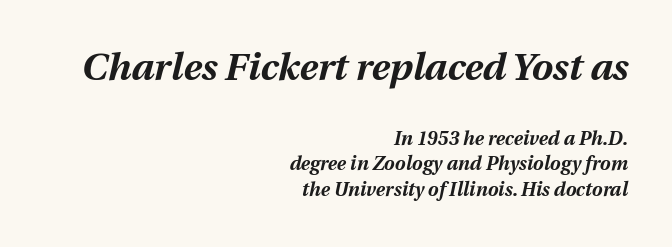
Every character sits at an angle, as italics do. This rendering leaves character spacing at its baseline value. The passage shown is typed in a proportional face where columns would drift. The area under the type is left untouched. How heavy is the stroke? Heavy — this is a bold. Evenly set lines give the paragraph a standard silhouette.
